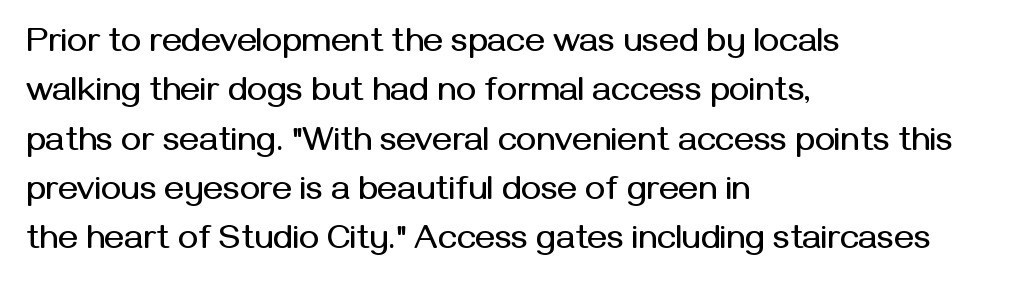
The passage shown is not underscored anywhere. Look at the tracking — it's just the regular setting, nothing added. The passage shown is typeset with a sans-serif family. It's the straight-up-and-down kind of type. Teacher's note: observe the even left margin — that is flush-left alignment. A typesetter would call this proportional, since set widths differ per character.
